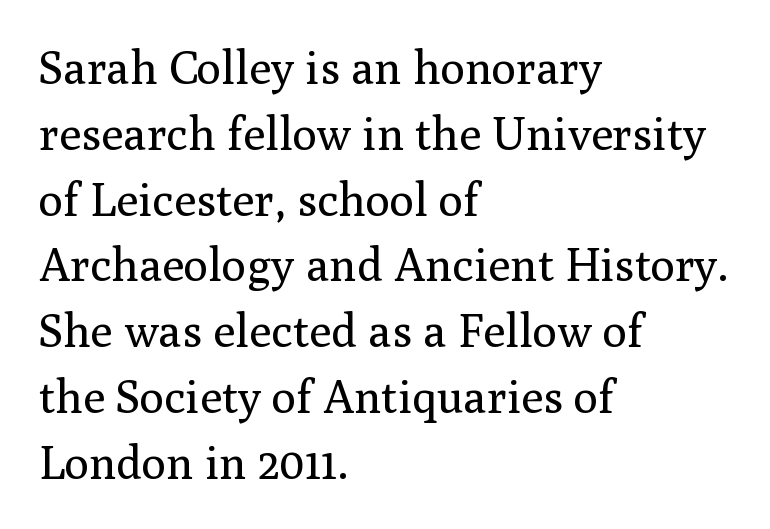
Q: Is the text bold? A: No.
Q: Is the text italic (slanted)? A: No, it is upright.
Q: Is the typeface a serif or a sans-serif typeface? A: Serif.
Q: Is the text underlined? A: No.
Q: How is the paragraph aligned? A: Left-aligned.
Q: Is the spacing between letters normal or unusually wide? A: Normal.
Q: Is the spacing between lines tight, normal or loose? A: Normal.
Q: Width (condensed, normal, or wide)? A: Normal.
Q: Stroke contrast? A: Medium.
Q: x-height? A: Medium.
Q: Monospaced? A: No.
